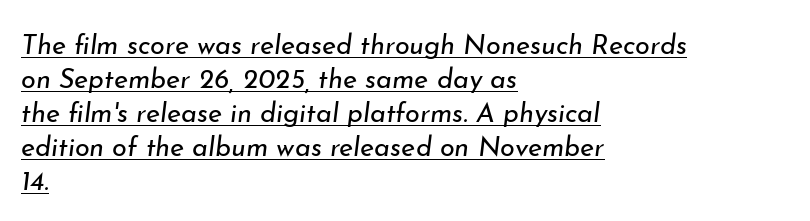
Does a line run under the words? Yes, clearly. The cut favours lightness, reaching ordinary text weight at its darkest. If you drew a line through each stem, it would be angled. Evenly set lines give the paragraph a standard silhouette. In terms of letterspacing, this is plain default setting. Does the copy run flush right? No — it runs flush left.
